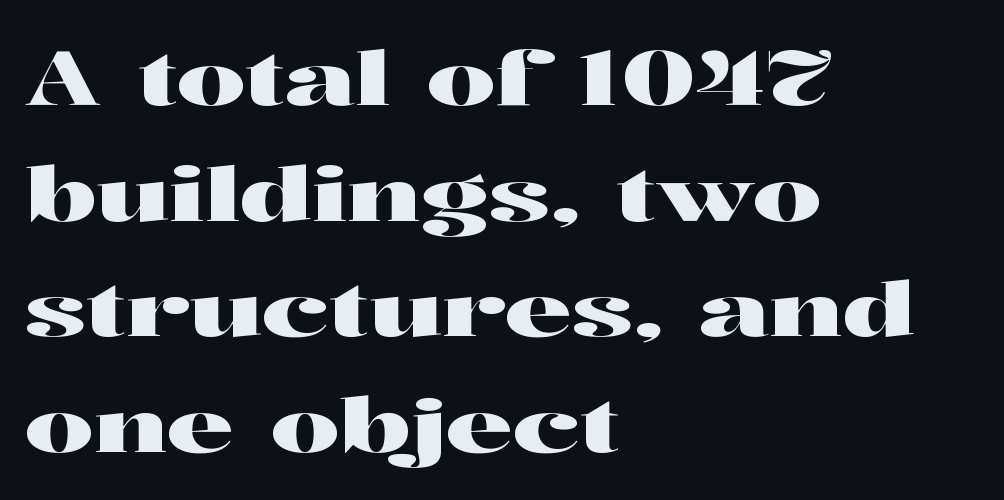
{"serif": "yes", "italic": "no", "width": "wide", "stroke_contrast": "high", "x_height": "medium", "monospaced": "no", "underline": "no", "align": "left", "line_spacing": "normal", "line_spacing_ratio": 1.52, "letter_spacing": "normal", "letter_spacing_em": 0.0, "glyph_px": 76}
